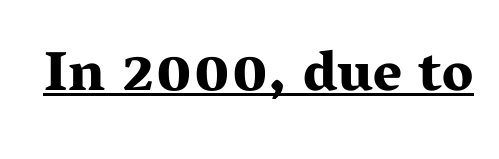
Q: Is the text bold? A: Yes.
Q: Is the text italic (slanted)? A: No, it is upright.
Q: Is the typeface a serif or a sans-serif typeface? A: Serif.
Q: Is the text underlined? A: Yes.
Q: Is the spacing between letters normal or unusually wide? A: Normal.
Q: Width (condensed, normal, or wide)? A: Wide.
Q: Stroke contrast? A: Medium.
Q: x-height? A: Medium.
Q: Monospaced? A: No.
